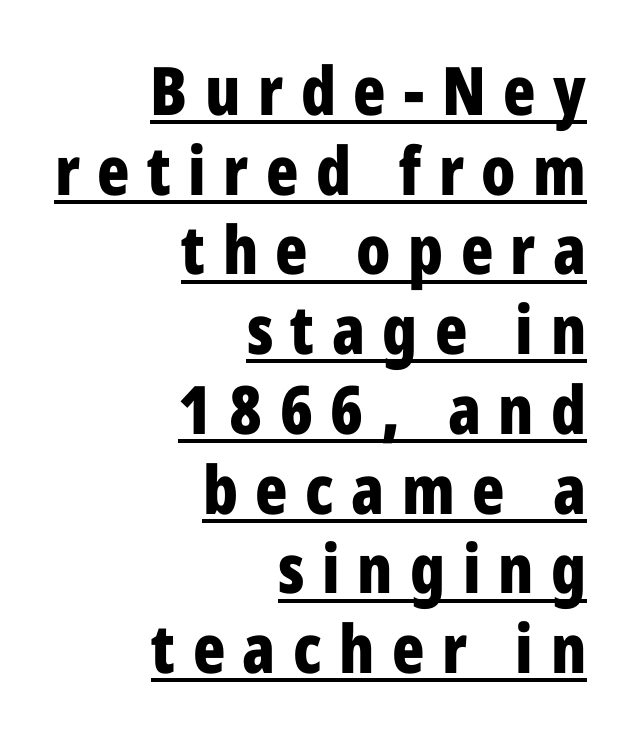
{"serif": "no", "italic": "no", "bold": "yes", "weight": "bold", "width": "condensed", "stroke_contrast": "low", "x_height": "medium", "monospaced": "no", "underline": "yes", "align": "right", "line_spacing_ratio": 1.19, "letter_spacing": "wide", "letter_spacing_em": 0.26, "glyph_px": 67}
